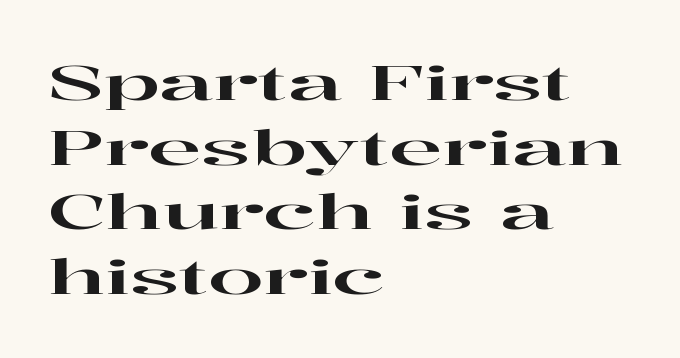
Observe the serifs anchoring each vertical stroke in this sample. The tracking reads as untouched default to a designer's eye. A typesetter would call this proportional, since set widths differ per character. Leading: standard. Only glyphs here, with clear space below each row. Posture: straight, roman, zero tilt.
